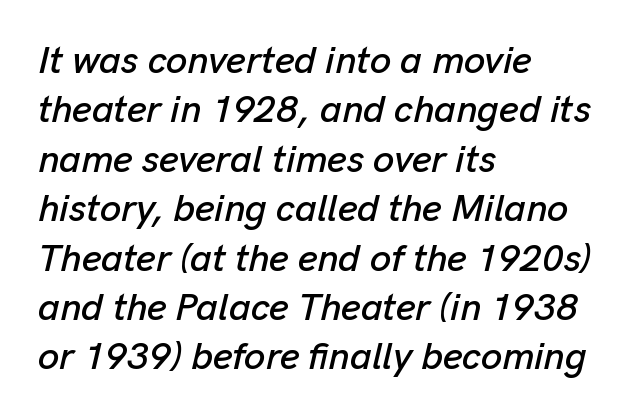
{"italic": "yes", "lean": "right", "slant_degrees": 13, "width": "normal", "stroke_contrast": "low", "x_height": "medium", "monospaced": "no", "underline": "no", "align": "left", "line_spacing": "normal", "line_spacing_ratio": 1.3, "letter_spacing": "normal", "letter_spacing_em": 0.0, "glyph_px": 38}
